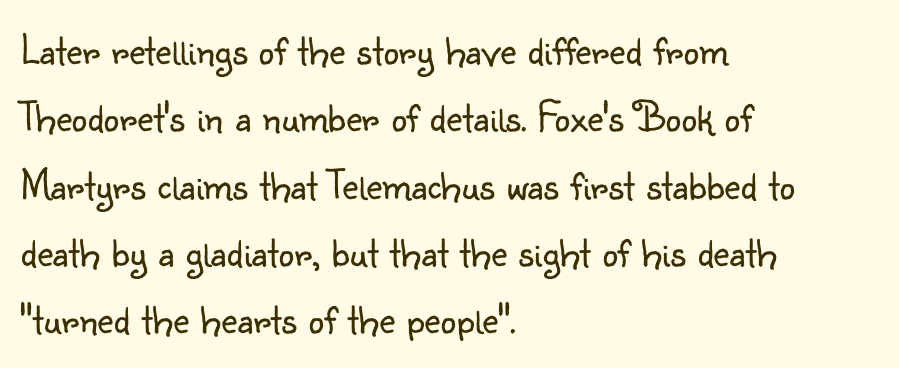
Q: Is the text bold? A: No.
Q: Is the text italic (slanted)? A: No, it is upright.
Q: Is the typeface a serif or a sans-serif typeface? A: Sans-serif.
Q: Is the text underlined? A: No.
Q: How is the paragraph aligned? A: Left-aligned.
Q: Is the spacing between letters normal or unusually wide? A: Normal.
Q: Is the spacing between lines tight, normal or loose? A: Normal.
Q: Width (condensed, normal, or wide)? A: Normal.
Q: Stroke contrast? A: Low.
Q: x-height? A: Small.
Q: Monospaced? A: No.
